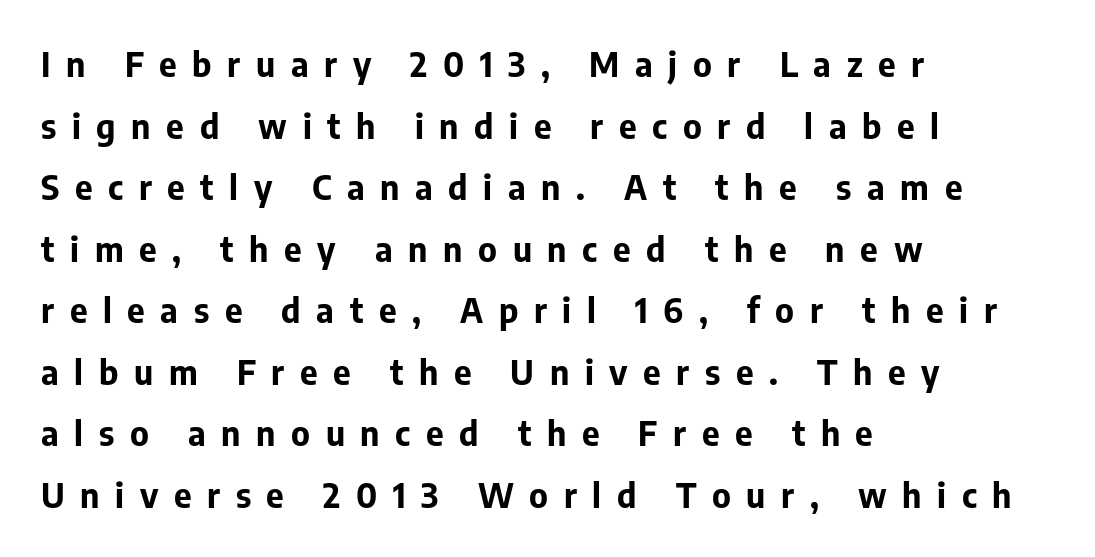
The letters stand upright; this is a roman face. The font family rendered here belongs to the sans-serif group. If you drew a ruler down the left edge, every line would touch it. Any mark beneath the type? The region is blank.
